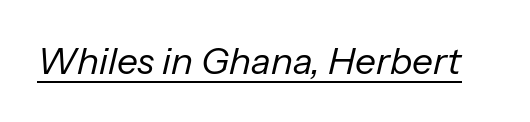
The image shows 37 px regular-weight type, italic (leaning right); set normal letter spacing, underlined; low stroke contrast and a medium x-height.
